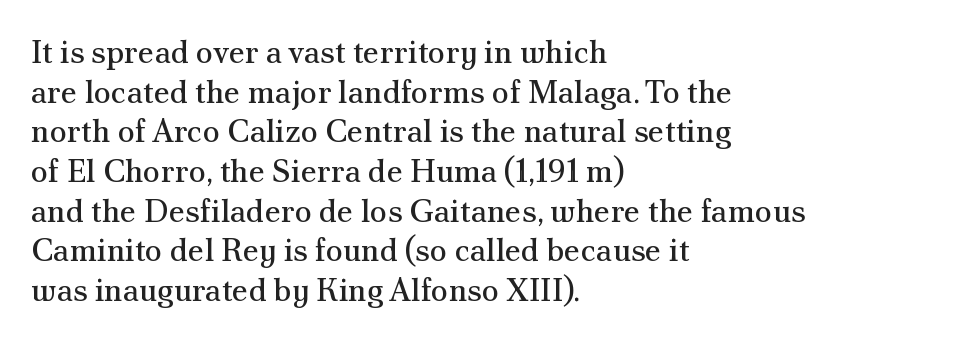
{"serif": "yes", "italic": "no", "bold": "no", "weight": "regular", "width": "normal", "stroke_contrast": "medium", "x_height": "small", "monospaced": "no", "underline": "no", "align": "left", "line_spacing_ratio": 1.24, "letter_spacing": "normal", "letter_spacing_em": 0.0, "glyph_px": 32}
